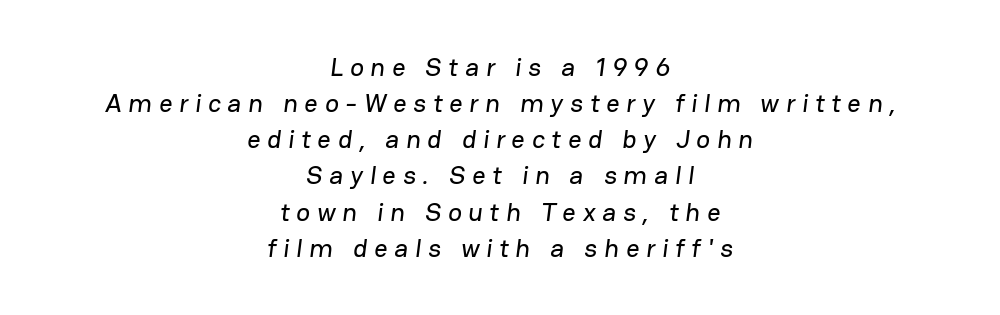
{"underline": "no", "align": "center", "line_spacing": "normal", "line_spacing_ratio": 1.39, "letter_spacing": "wide", "letter_spacing_em": 0.26, "glyph_px": 26}
